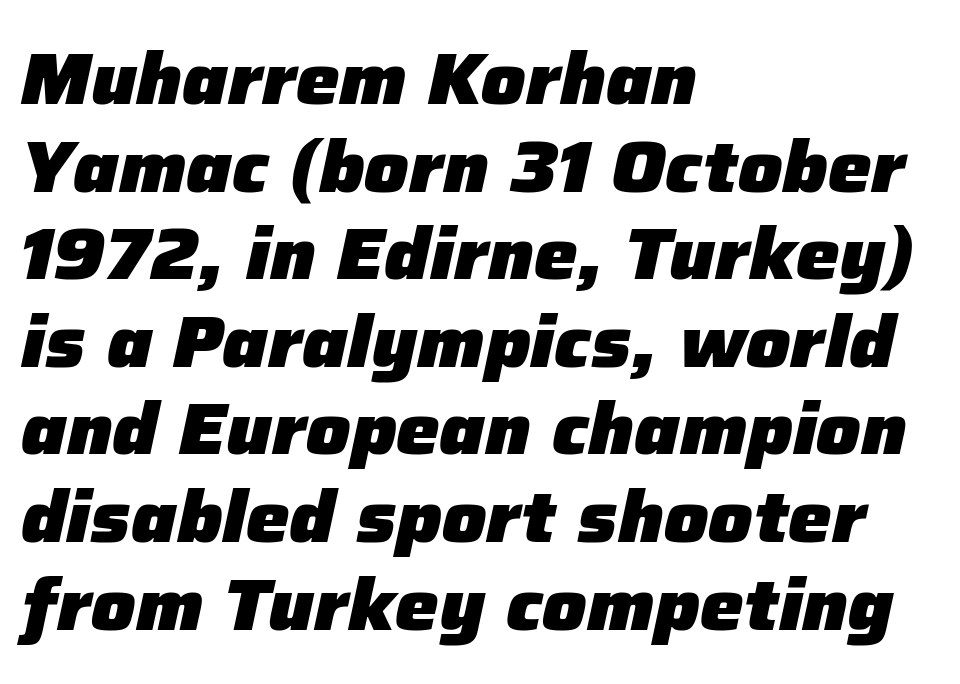
The image shows 73 px heavy type, italic (leaning right); set left-aligned, line spacing 1.2x, normal letter spacing, not underlined; low stroke contrast and a medium x-height.
